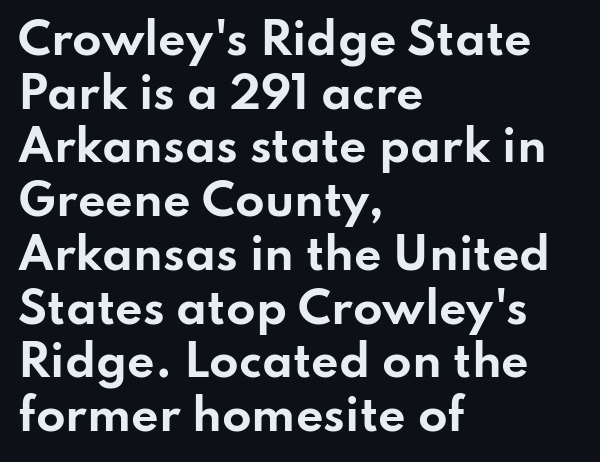
Beneath every word, the page is bare. Its strokes are broad and dark, the hallmark of bold type. Line starts are locked; line ends wander. Evenly set lines give the paragraph a standard silhouette.
